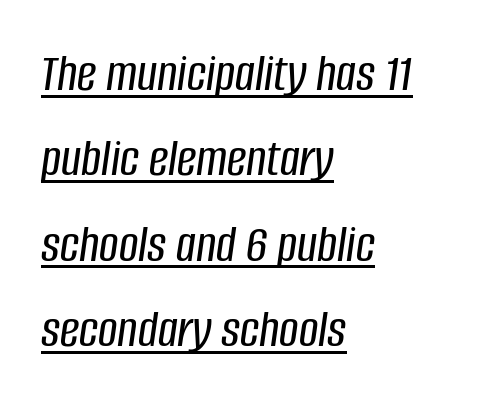
{"italic": "yes", "lean": "right", "slant_degrees": 8, "width": "condensed", "stroke_contrast": "low", "x_height": "large", "monospaced": "no", "underline": "yes", "align": "left", "line_spacing": "normal", "line_spacing_ratio": 1.58, "letter_spacing": "normal", "letter_spacing_em": 0.0, "glyph_px": 54}
